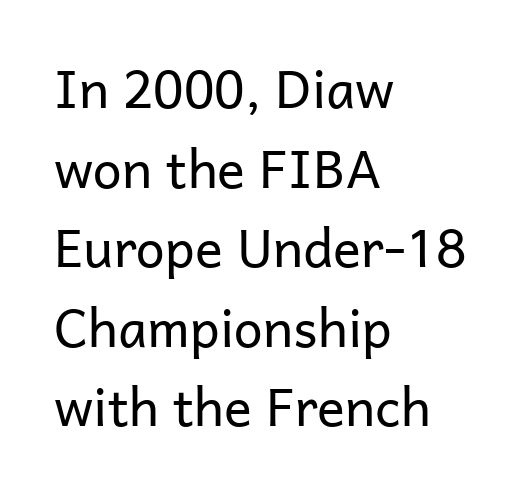
The image shows 52 px regular-weight sans-serif type, upright; set left-aligned, normal line spacing (1.53x), normal letter spacing, not underlined; low stroke contrast and a medium x-height.
